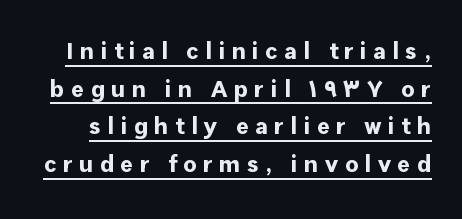
The image shows 24 px bold type, upright; set normal line spacing (1.57x), unusually wide letter spacing (+0.27 em), underlined.
